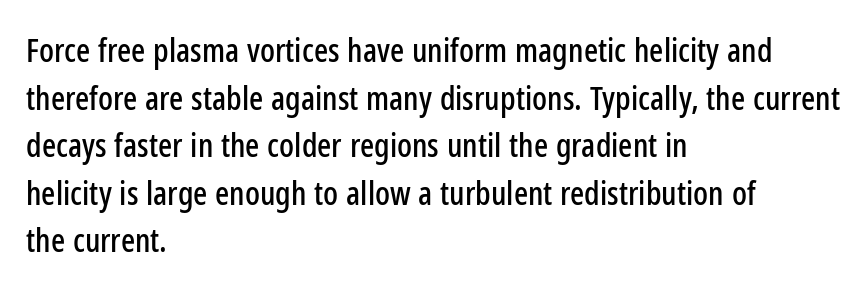
Q: Is the text italic (slanted)? A: No, it is upright.
Q: Is the typeface a serif or a sans-serif typeface? A: Sans-serif.
Q: Is the text underlined? A: No.
Q: How is the paragraph aligned? A: Left-aligned.
Q: Is the spacing between letters normal or unusually wide? A: Normal.
Q: Is the spacing between lines tight, normal or loose? A: Normal.
Q: Width (condensed, normal, or wide)? A: Condensed.
Q: Stroke contrast? A: Low.
Q: x-height? A: Medium.
Q: Monospaced? A: No.
